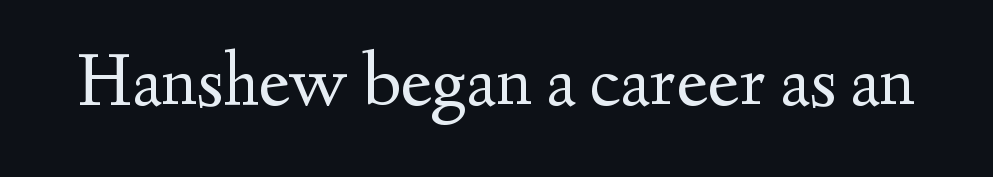
Regarding serifs, this sample has them. You could not count columns in this text — the font is proportionally spaced. Does extra space separate the letters? No, they use regular spacing. This sample uses an upright cut, with every glyph sitting square on the baseline. Beneath every word, the page is bare. Summary of weight: not heavy and not bold.
